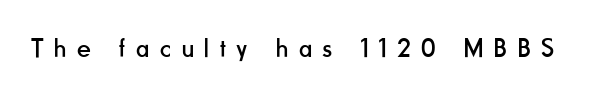
Q: Is the text bold? A: No.
Q: Is the text italic (slanted)? A: No, it is upright.
Q: Is the text underlined? A: No.
Q: Is the spacing between letters normal or unusually wide? A: Unusually wide.
